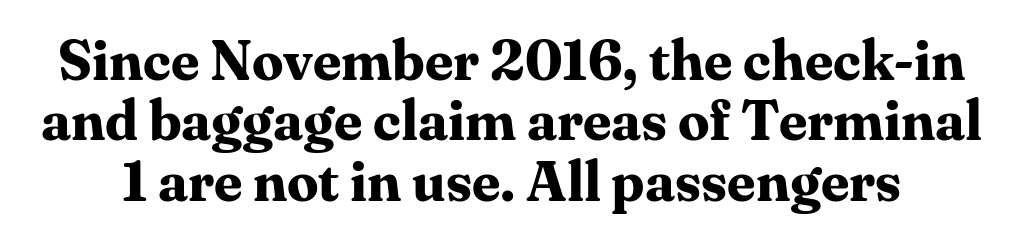
The image shows 56 px bold serif type, upright; set tight line spacing (1.08x), normal letter spacing, not underlined; medium stroke contrast and a medium x-height.
